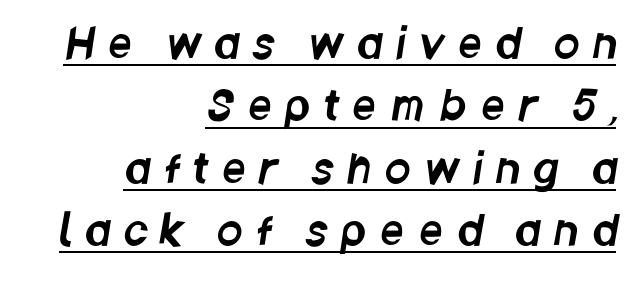
{"serif": "no", "width": "condensed", "stroke_contrast": "low", "x_height": "large", "monospaced": "no", "underline": "yes", "align": "right", "line_spacing": "normal", "line_spacing_ratio": 1.52, "letter_spacing": "wide", "letter_spacing_em": 0.34, "glyph_px": 41}
